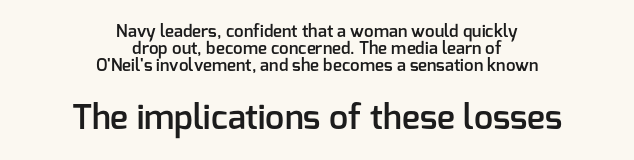
The image shows 34 px semibold sans-serif type, upright; set centered, tight line spacing (1.0x), normal letter spacing, not underlined; the second (bottom) block is 2.0x larger; low stroke contrast and a medium x-height.
